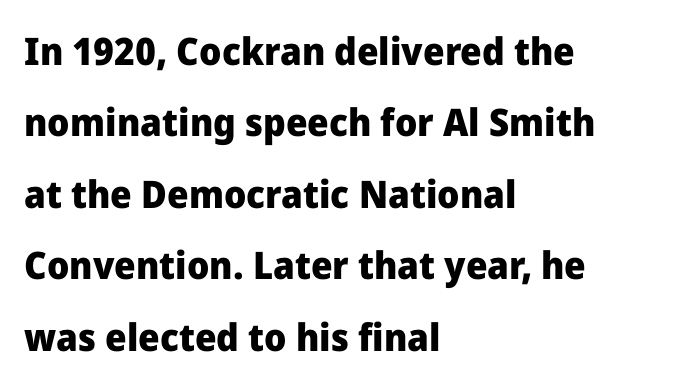
Nothing unusual about the tracking: characters are spaced as the font intends. Observe the absence of serifs on each vertical stroke in this sample. Each glyph is drawn with heavy, bold strokes. This sample has the flowing, uneven cadence of proportional lettering. The passage shown is not underscored anywhere.
